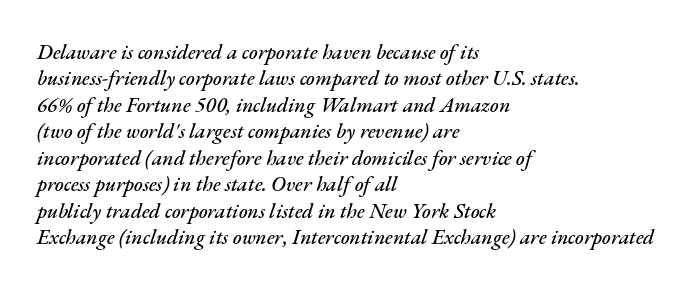
Q: Is the text italic (slanted)? A: Yes, it leans right by about 17 degrees.
Q: Is the text underlined? A: No.
Q: How is the paragraph aligned? A: Left-aligned.
Q: Is the spacing between letters normal or unusually wide? A: Normal.
Q: Is the spacing between lines tight, normal or loose? A: Normal.
